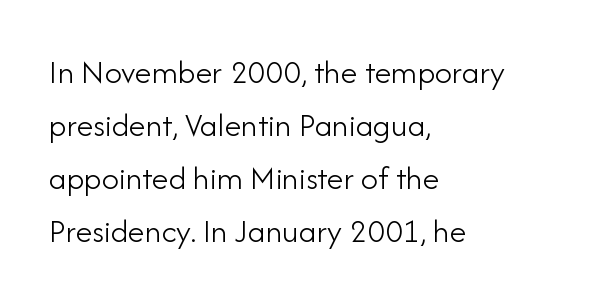
Q: Is the text bold? A: No.
Q: Is the text italic (slanted)? A: No, it is upright.
Q: Is the typeface a serif or a sans-serif typeface? A: Sans-serif.
Q: Is the text underlined? A: No.
Q: How is the paragraph aligned? A: Left-aligned.
Q: Is the spacing between letters normal or unusually wide? A: Normal.
Q: Is the spacing between lines tight, normal or loose? A: Normal.
Q: Width (condensed, normal, or wide)? A: Normal.
Q: Stroke contrast? A: Low.
Q: x-height? A: Small.
Q: Monospaced? A: No.
